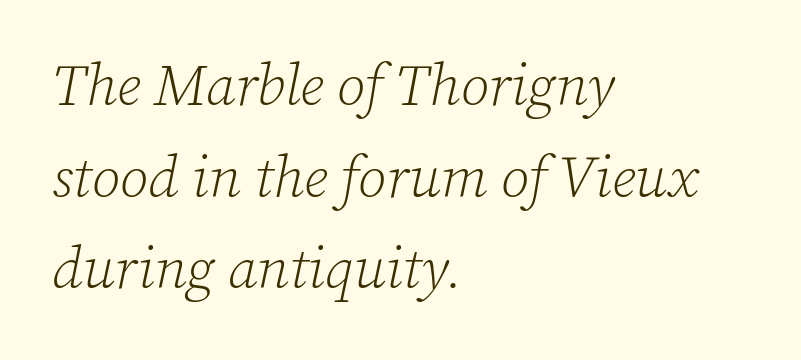
{"serif": "yes", "italic": "yes", "lean": "right", "slant_degrees": 12, "bold": "no", "weight": "light", "width": "normal", "stroke_contrast": "low", "x_height": "medium", "monospaced": "no", "underline": "no", "align": "left", "line_spacing": "normal", "line_spacing_ratio": 1.58, "letter_spacing": "normal", "letter_spacing_em": 0.0, "glyph_px": 58}
